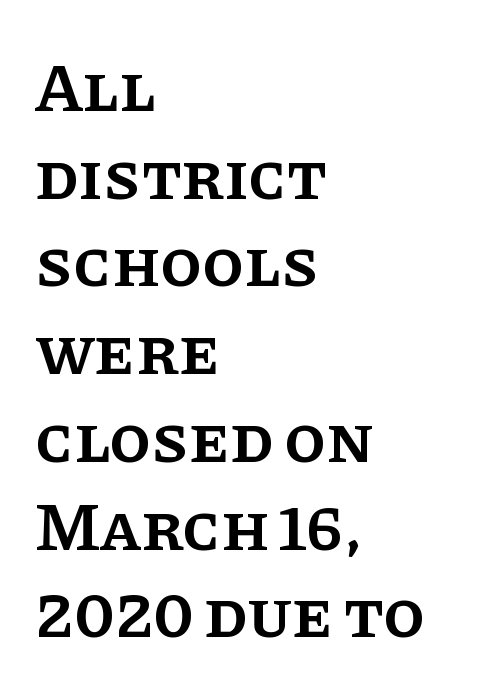
Q: Is the text bold? A: Semi-bold.
Q: Is the text italic (slanted)? A: No, it is upright.
Q: Is the typeface a serif or a sans-serif typeface? A: Serif.
Q: Is the text underlined? A: No.
Q: How is the paragraph aligned? A: Left-aligned.
Q: Is the spacing between letters normal or unusually wide? A: Normal.
Q: Is the spacing between lines tight, normal or loose? A: Normal.
Q: Width (condensed, normal, or wide)? A: Normal.
Q: Stroke contrast? A: Low.
Q: x-height? A: Large.
Q: Monospaced? A: No.
